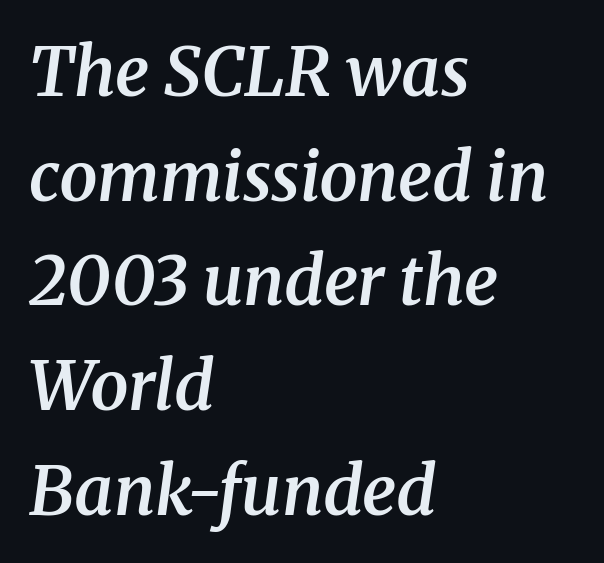
The image shows 68 px semibold serif type, italic (leaning right); set left-aligned, normal line spacing (1.54x), normal letter spacing, not underlined; medium stroke contrast and a medium x-height.
